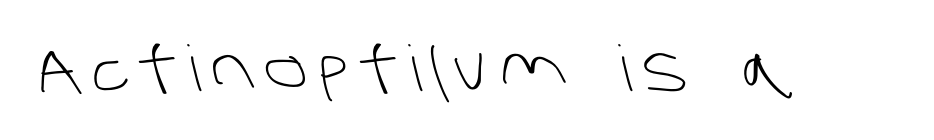
Q: Is the text bold? A: No.
Q: Is the typeface a serif or a sans-serif typeface? A: Sans-serif.
Q: Is the text underlined? A: No.
Q: Width (condensed, normal, or wide)? A: Normal.
Q: Stroke contrast? A: Low.
Q: x-height? A: Large.
Q: Monospaced? A: No.
